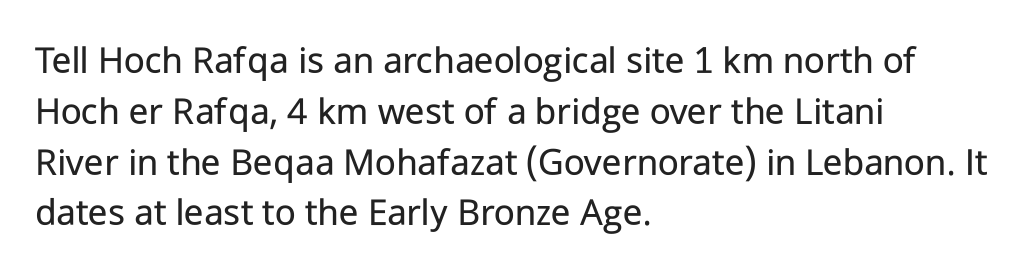
Varying glyph widths throughout — classic text-font behaviour. Students, observe: this is what conventionally led text looks like. The glyphs in this specimen are sans serif. Check under the words: just untouched page. This sample is left-justified, so line endings fall wherever the words run out. Inter-character spacing is left at the font's built-in metrics.
